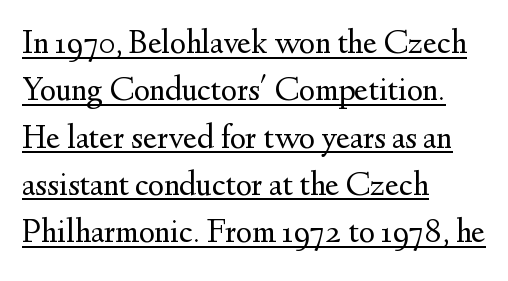
{"serif": "yes", "italic": "no", "bold": "no", "weight": "regular", "width": "normal", "stroke_contrast": "medium", "x_height": "small", "monospaced": "no", "underline": "yes", "align": "left", "line_spacing": "normal", "line_spacing_ratio": 1.39, "letter_spacing": "normal", "letter_spacing_em": 0.0, "glyph_px": 34}
